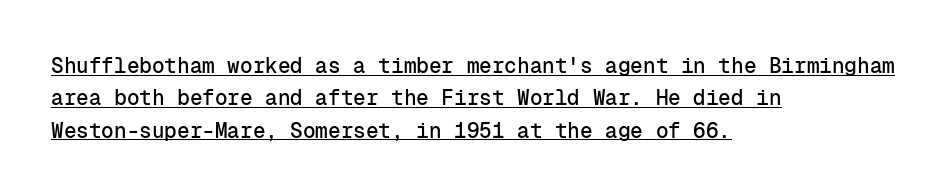
{"italic": "no", "underline": "yes", "align": "left", "line_spacing": "normal", "line_spacing_ratio": 1.54, "letter_spacing": "normal", "letter_spacing_em": 0.0, "glyph_px": 21}
